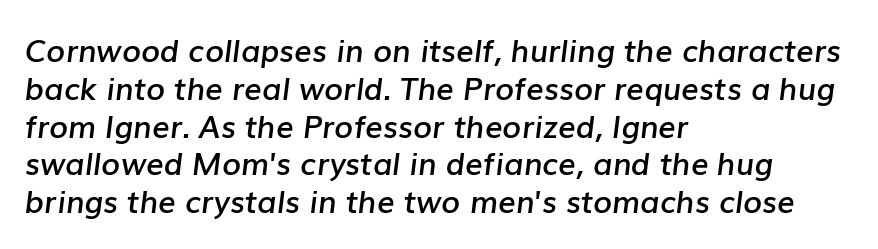
{"italic": "yes", "lean": "right", "slant_degrees": 7, "bold": "semi", "weight": "semibold", "width": "normal", "stroke_contrast": "low", "x_height": "medium", "monospaced": "no", "underline": "no", "align": "left", "line_spacing_ratio": 1.22, "letter_spacing": "normal", "letter_spacing_em": 0.0, "glyph_px": 31}
